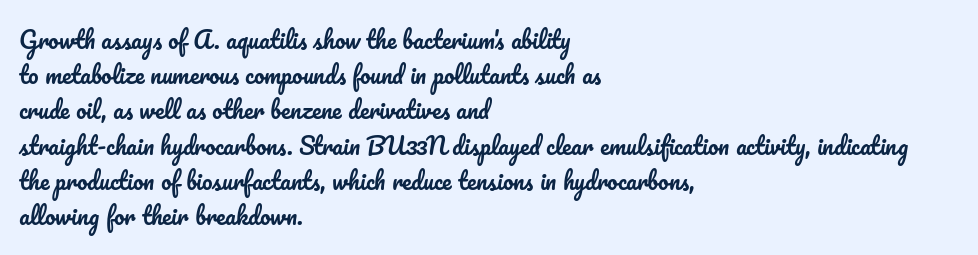
The designer left line spacing at the default. The face used here is rendered with its standard letterfit. The rag falls on the right side of this text block. The words here are not underlined.
